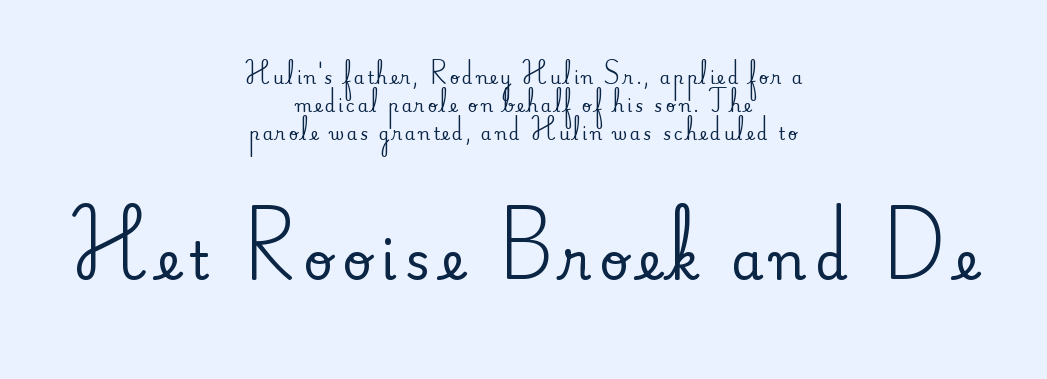
{"serif": "yes", "italic": "no", "width": "normal", "stroke_contrast": "medium", "x_height": "small", "monospaced": "no", "underline": "no", "align": "center", "line_spacing": "normal", "line_spacing_ratio": 1.65, "larger_block": "second", "size_ratio": 3.06, "glyph_px": 52}
